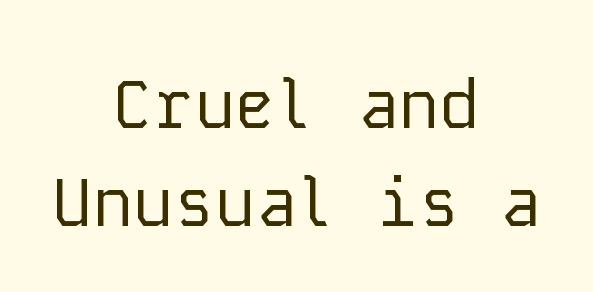
The passage shown is not underscored anywhere. This is not heavy type; no bold has been used. Is this a sans? Yes — the strokes have no serifs. Is this a fixed-width face? Yes — each glyph sits in an identical cell. These lines keep a tight, regular rhythm from letter to letter. Reading down the column, the eye jumps a familiar distance to each next line.
